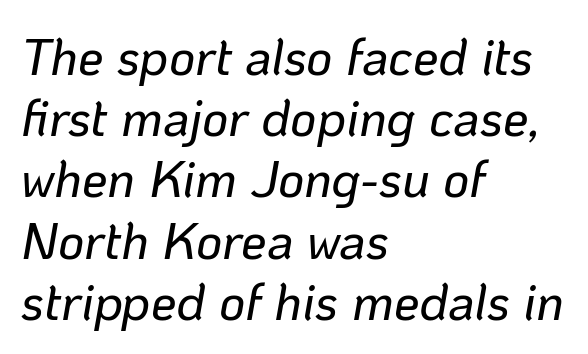
The image shows 51 px text type, italic (leaning right); set left-aligned, line spacing 1.2x, normal letter spacing, not underlined; low stroke contrast and a medium x-height.
